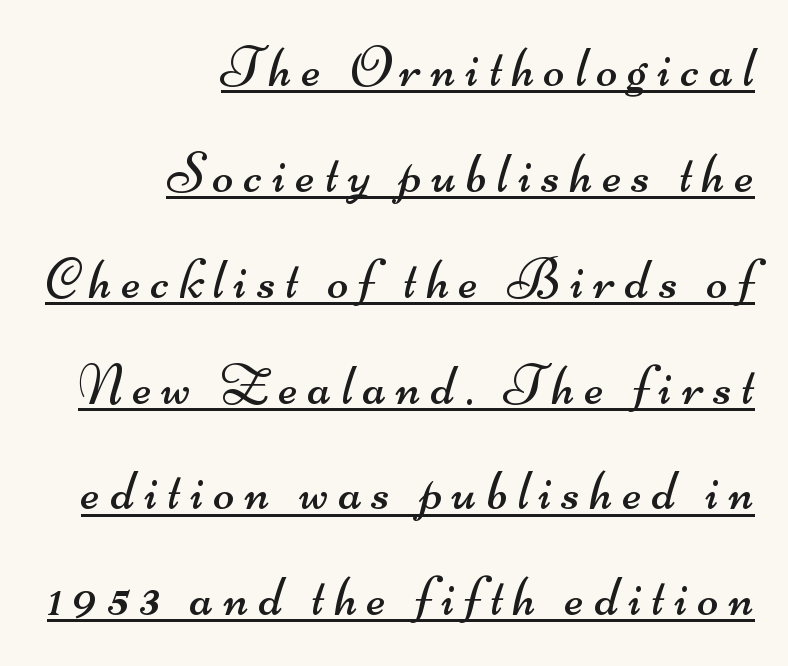
Q: Is the text bold? A: No.
Q: Is the typeface a serif or a sans-serif typeface? A: Sans-serif.
Q: Is the text underlined? A: Yes.
Q: How is the paragraph aligned? A: Right-aligned.
Q: Width (condensed, normal, or wide)? A: Wide.
Q: Stroke contrast? A: Medium.
Q: x-height? A: Small.
Q: Monospaced? A: No.
